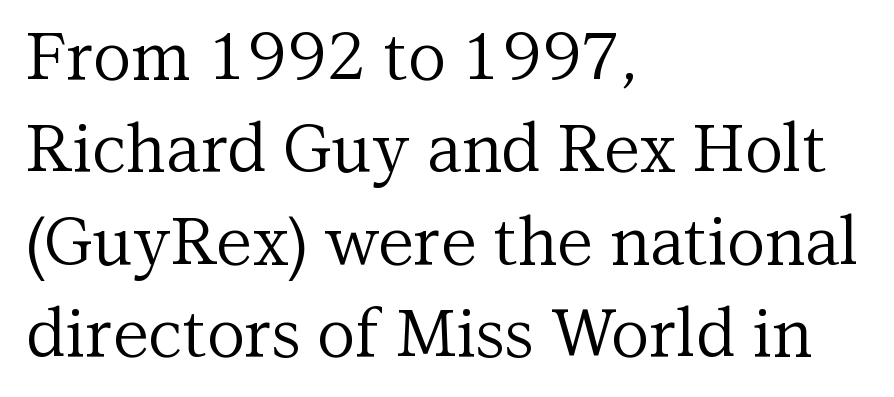
Q: Is the text bold? A: No.
Q: Is the text italic (slanted)? A: No, it is upright.
Q: Is the typeface a serif or a sans-serif typeface? A: Serif.
Q: Is the text underlined? A: No.
Q: How is the paragraph aligned? A: Left-aligned.
Q: Is the spacing between letters normal or unusually wide? A: Normal.
Q: Is the spacing between lines tight, normal or loose? A: Normal.
Q: Width (condensed, normal, or wide)? A: Normal.
Q: Stroke contrast? A: Medium.
Q: x-height? A: Medium.
Q: Monospaced? A: No.
